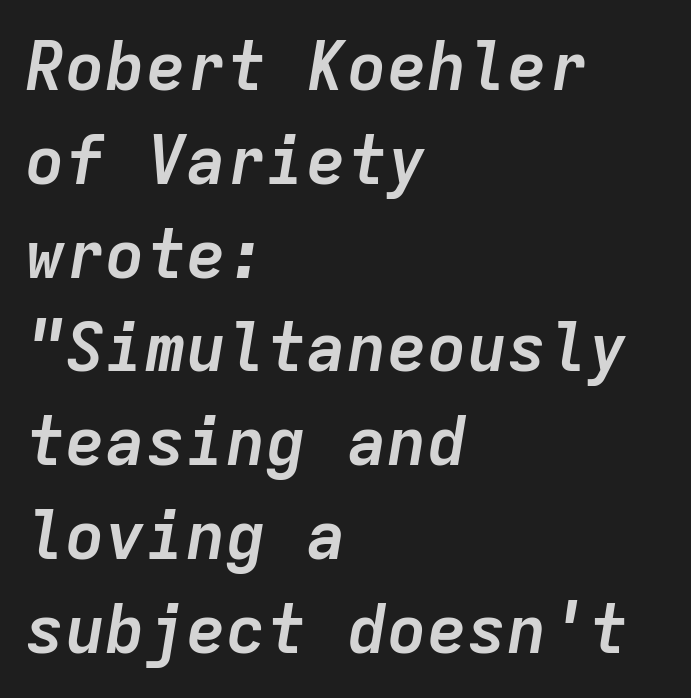
The image shows 67 px semibold type, italic (leaning right), monospaced; set left-aligned, normal line spacing (1.4x), normal letter spacing, not underlined; low stroke contrast and a medium x-height.
